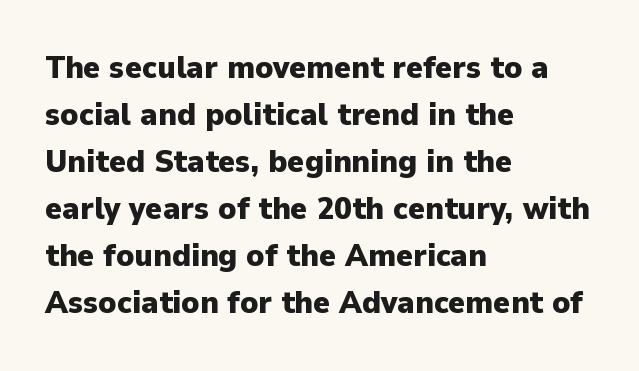
{"serif": "no", "italic": "no", "bold": "yes", "weight": "heavy", "width": "normal", "stroke_contrast": "low", "x_height": "medium", "monospaced": "no", "underline": "no", "align": "left", "line_spacing": "normal", "line_spacing_ratio": 1.47, "letter_spacing": "normal", "letter_spacing_em": 0.0, "glyph_px": 32}
